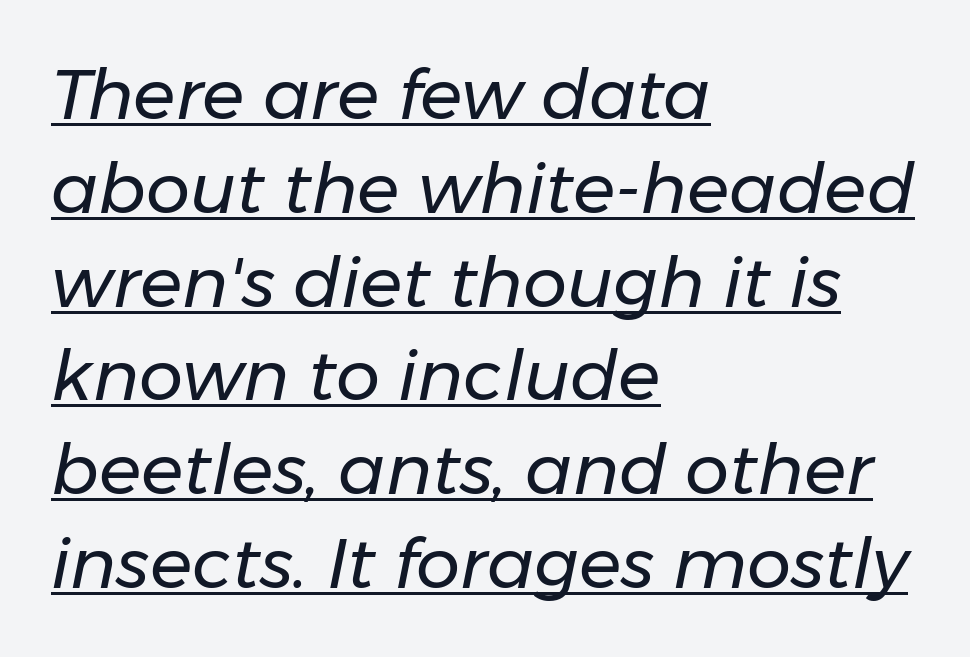
The image shows 70 px regular-weight type, italic (leaning right); set left-aligned, normal line spacing (1.34x), normal letter spacing, underlined; low stroke contrast and a medium x-height.
